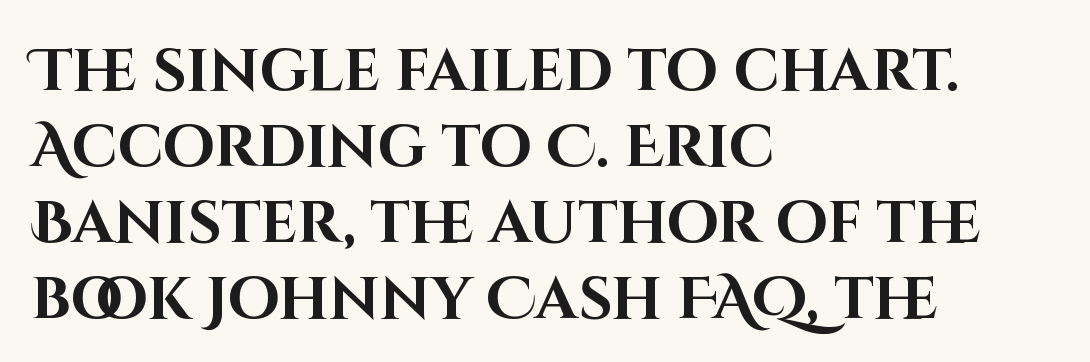
Q: Is the text bold? A: Yes.
Q: Is the text italic (slanted)? A: No, it is upright.
Q: Is the typeface a serif or a sans-serif typeface? A: Sans-serif.
Q: Is the text underlined? A: No.
Q: How is the paragraph aligned? A: Left-aligned.
Q: Is the spacing between letters normal or unusually wide? A: Normal.
Q: Is the spacing between lines tight, normal or loose? A: Normal.
Q: Width (condensed, normal, or wide)? A: Normal.
Q: Stroke contrast? A: High.
Q: x-height? A: Large.
Q: Monospaced? A: No.
